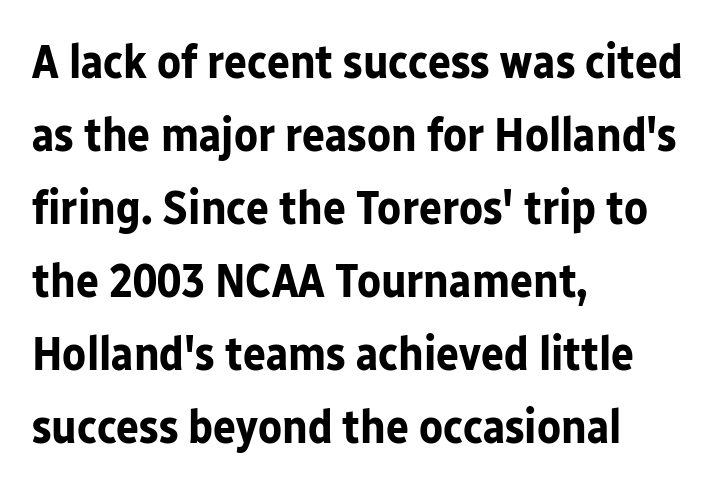
Think of a printed novel: that variable character pitch is what you see here. Rule under the text: the space is simply empty. The type is set solid horizontally, with unmodified tracking. Notice how thick the strokes are: this is what a full bold looks like.
